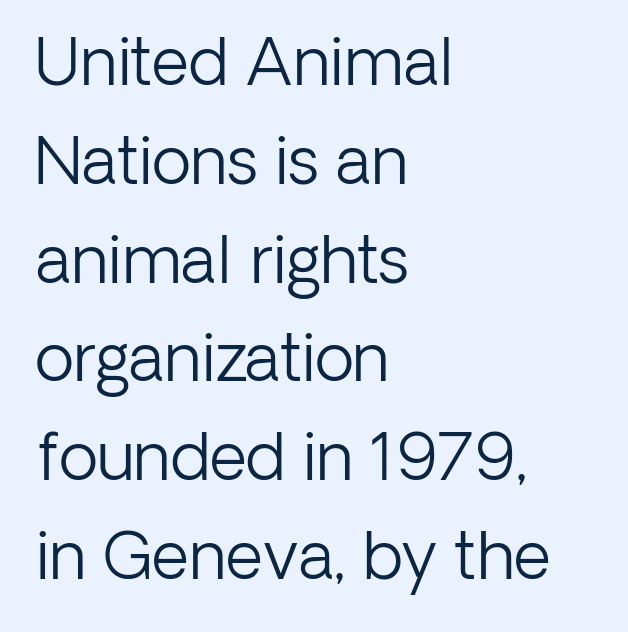
The line texture is even and compact thanks to regular tracking. You can tell it's not italic because the verticals are truly vertical. Has an underline been added? It has not. Do the characters align in a grid? No, the font is proportional.
